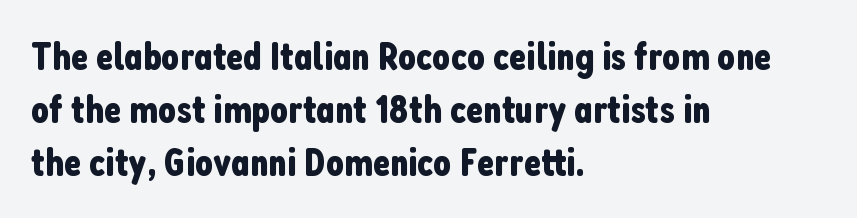
Reading down the block, your eye returns to a fixed left position each line. Between one letter and the next there's only the usual sliver of space. A sans-serif font was chosen for this passage. One glance says typical: line gaps are just what's usual. This sample uses an upright cut, with every glyph sitting square on the baseline. This rendering features lettering with no underline.
